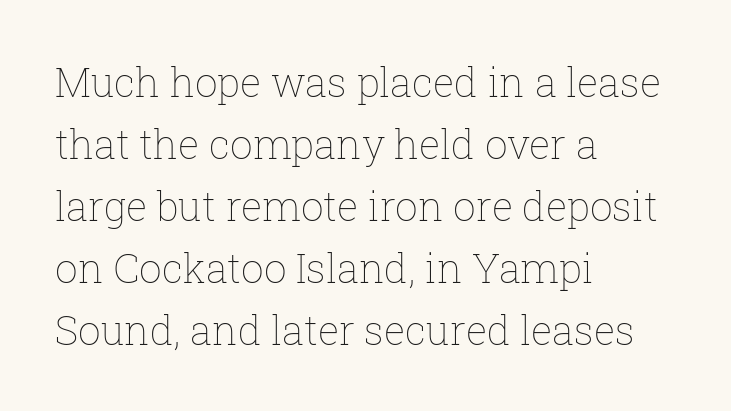
The image shows 40 px thin type, upright; set left-aligned, normal line spacing (1.55x), normal letter spacing, not underlined; low stroke contrast and a medium x-height.
